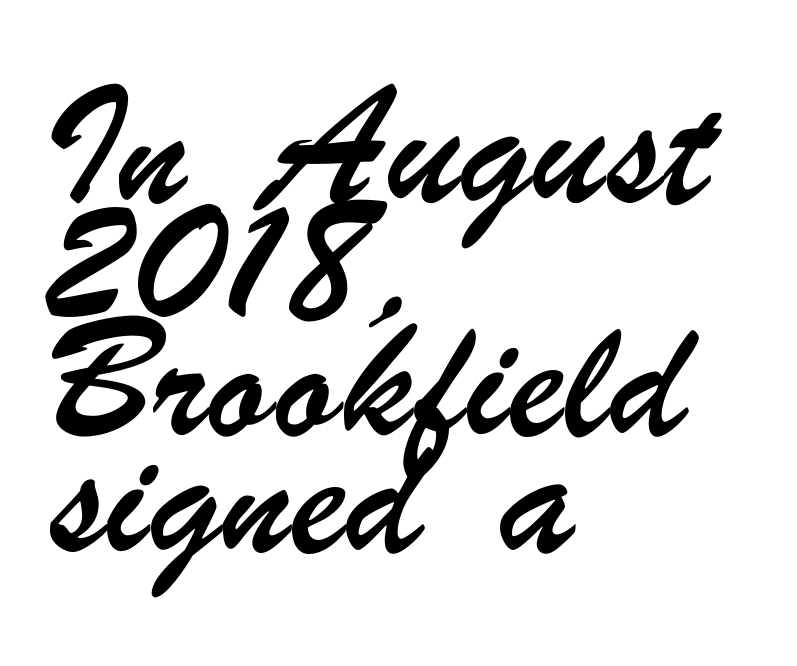
{"serif": "no", "width": "condensed", "stroke_contrast": "low", "x_height": "small", "monospaced": "no", "underline": "no", "align": "left", "line_spacing": "normal", "line_spacing_ratio": 1.55, "letter_spacing": "normal", "letter_spacing_em": 0.0, "glyph_px": 75}
